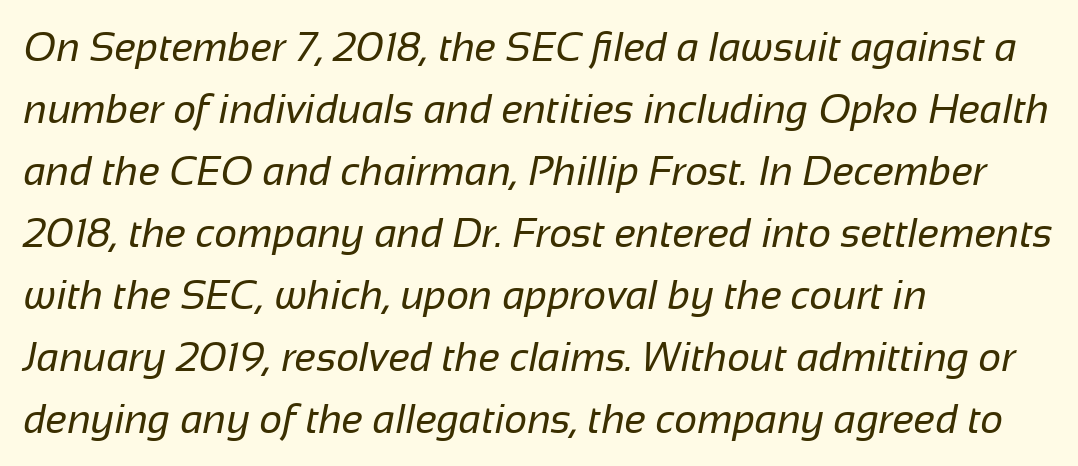
{"serif": "no", "bold": "no", "weight": "regular", "width": "normal", "stroke_contrast": "low", "x_height": "medium", "monospaced": "no", "underline": "no", "align": "left", "line_spacing": "normal", "line_spacing_ratio": 1.55, "letter_spacing": "normal", "letter_spacing_em": 0.0, "glyph_px": 40}
